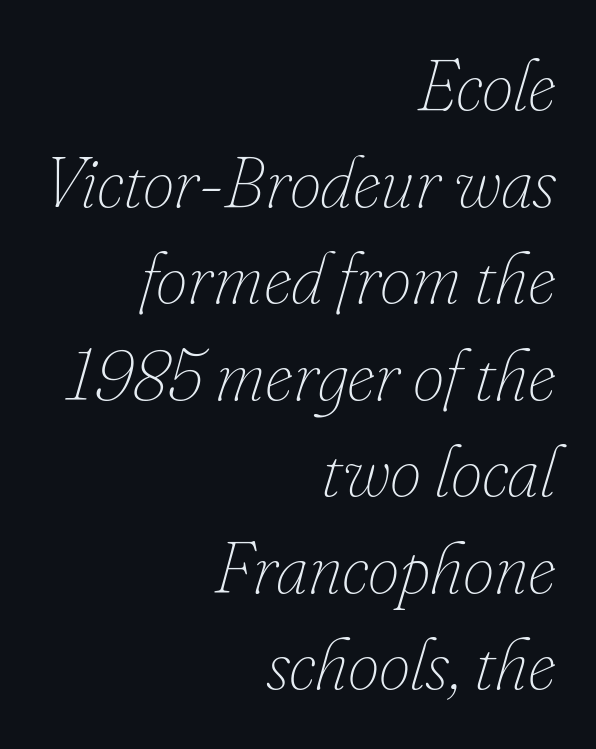
{"italic": "yes", "lean": "right", "slant_degrees": 16, "bold": "no", "weight": "thin", "width": "normal", "stroke_contrast": "low", "x_height": "small", "monospaced": "no", "underline": "no", "align": "right", "line_spacing": "normal", "line_spacing_ratio": 1.36, "letter_spacing": "normal", "letter_spacing_em": 0.0, "glyph_px": 71}
